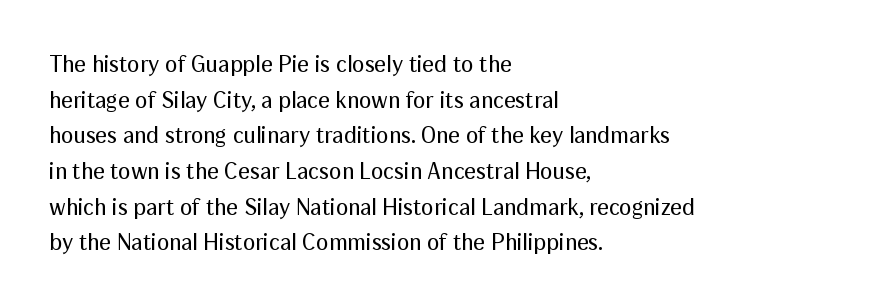
The image shows 23 px text type, upright; set left-aligned, normal line spacing (1.55x), normal letter spacing, not underlined.
